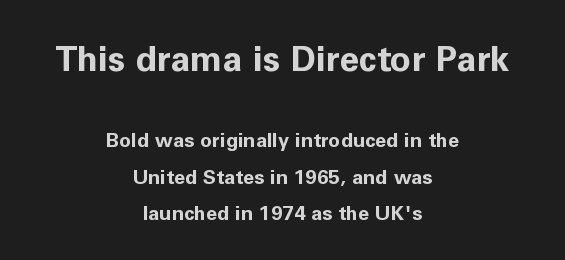
The image shows 35 px bold sans-serif type, upright; set centered, line spacing 1.83x, normal letter spacing, not underlined; the first (top) block is 1.75x larger; low stroke contrast and a medium x-height.
